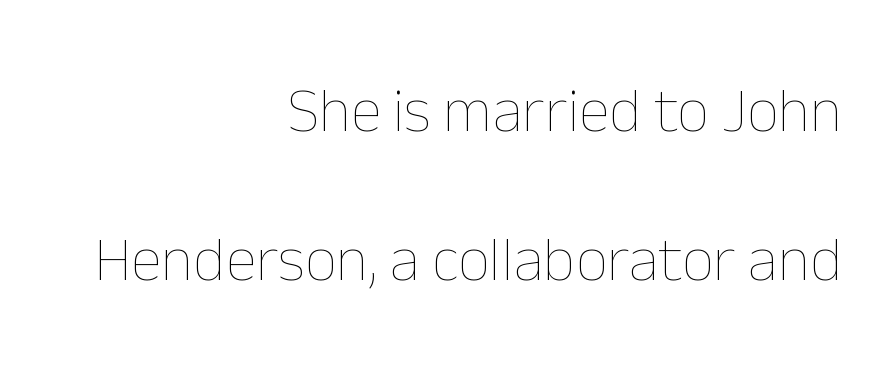
The image shows 63 px thin type, upright; set right-aligned, loose line spacing (2.37x), normal letter spacing, not underlined; low stroke contrast and a medium x-height.
